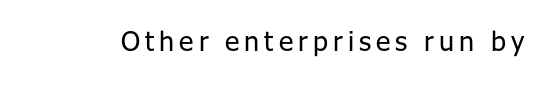
{"italic": "no", "bold": "no", "underline": "no", "glyph_px": 27}
